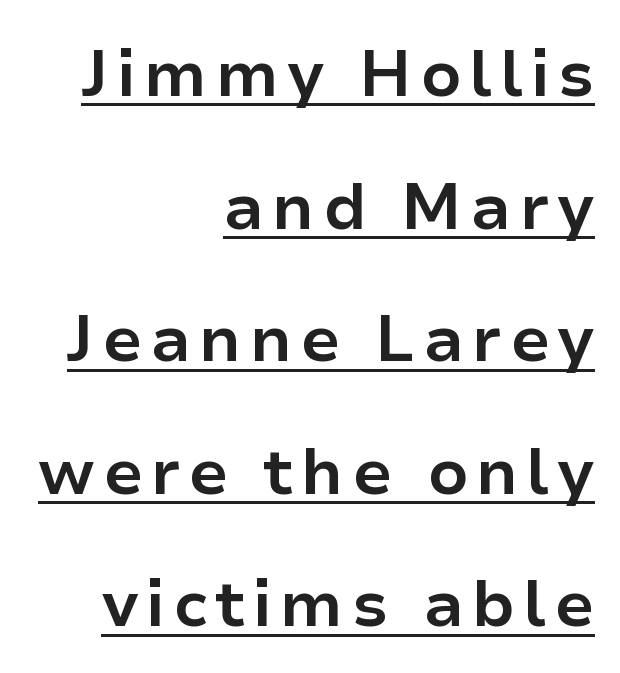
{"serif": "no", "italic": "no", "bold": "yes", "weight": "bold", "width": "normal", "stroke_contrast": "low", "x_height": "medium", "monospaced": "no", "underline": "yes", "align": "right", "line_spacing": "loose", "line_spacing_ratio": 2.04, "glyph_px": 65}
